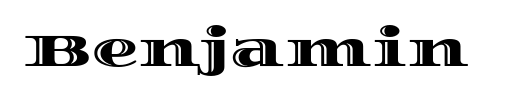
Q: Is the text italic (slanted)? A: No, it is upright.
Q: Is the text underlined? A: No.
Q: Is the spacing between letters normal or unusually wide? A: Normal.
Q: Width (condensed, normal, or wide)? A: Wide.
Q: x-height? A: Large.
Q: Monospaced? A: No.
